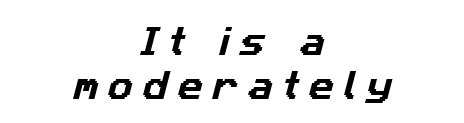
Someone cranked the tracking dial way up on this one. Anything drawn beneath the words? Only blank space. Look at the bottom of the vertical strokes: they stop flat, with no serifs. The text block is weighted toward neither margin, spreading evenly from the middle. Varying glyph widths throughout — classic text-font behaviour. The vertical gap from one line to the next is medium.
